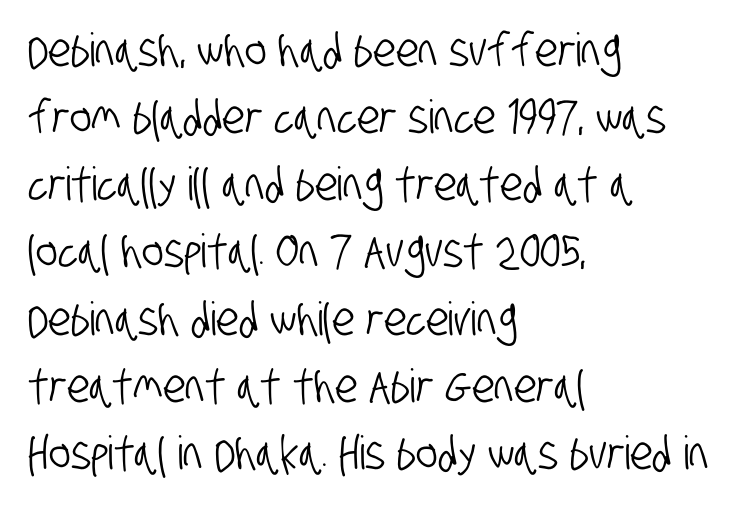
Anything drawn beneath the words? Only blank space. The lines are quadded left. Type style note: lacks serifs. Reading down the column, the eye jumps a familiar distance to each next line.
